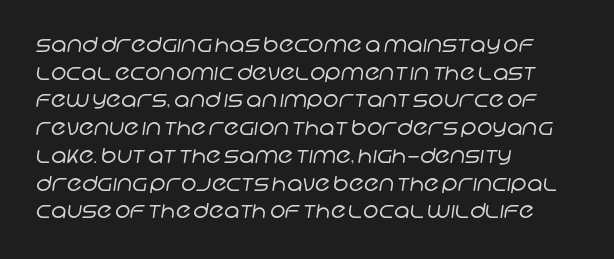
{"bold": "no", "underline": "no", "align": "left", "line_spacing": "normal", "line_spacing_ratio": 1.32, "letter_spacing": "normal", "letter_spacing_em": 0.0, "glyph_px": 21}
